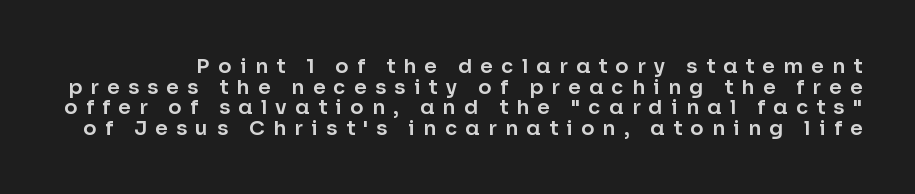
The image shows 20 px text type, upright; set tight line spacing (1.03x), unusually wide letter spacing (+0.42 em), not underlined.
